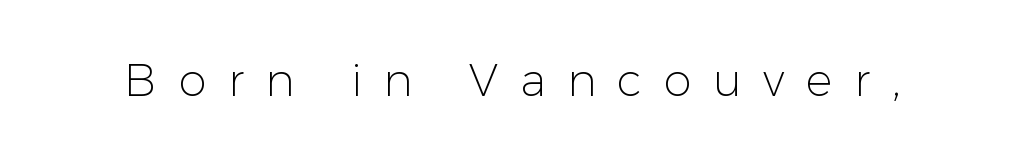
{"serif": "no", "italic": "no", "bold": "no", "weight": "light", "width": "normal", "stroke_contrast": "low", "x_height": "medium", "monospaced": "no", "underline": "no", "letter_spacing": "wide", "letter_spacing_em": 0.48, "glyph_px": 45}
